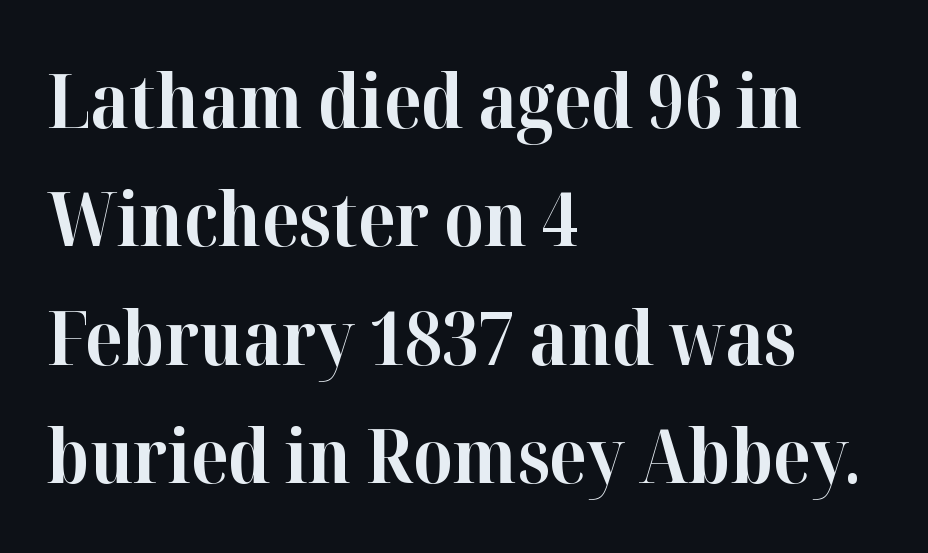
The image shows 75 px bold serif type, upright; set left-aligned, normal line spacing (1.58x), normal letter spacing, not underlined; high stroke contrast and a medium x-height.
